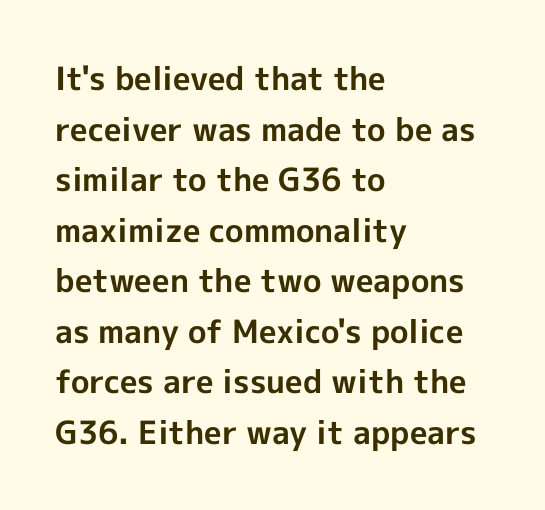
The image shows 32 px bold sans-serif type, upright; set left-aligned, normal line spacing (1.58x), normal letter spacing, not underlined; a medium x-height.
